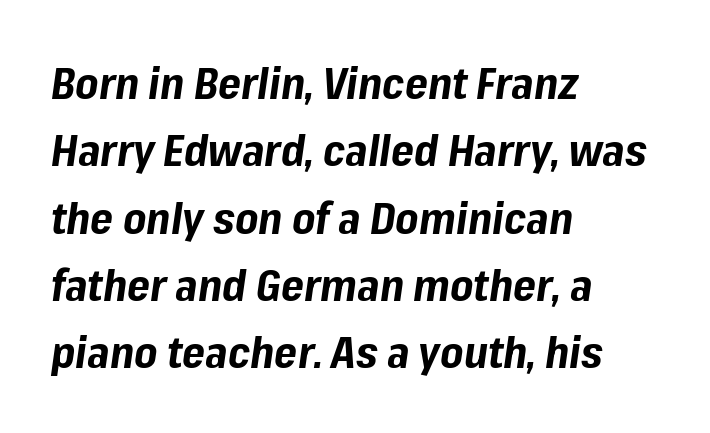
{"italic": "yes", "lean": "right", "slant_degrees": 8, "bold": "yes", "weight": "bold", "width": "normal", "stroke_contrast": "low", "x_height": "medium", "monospaced": "no", "underline": "no", "align": "left", "line_spacing": "normal", "line_spacing_ratio": 1.53, "letter_spacing": "normal", "letter_spacing_em": 0.0, "glyph_px": 44}
